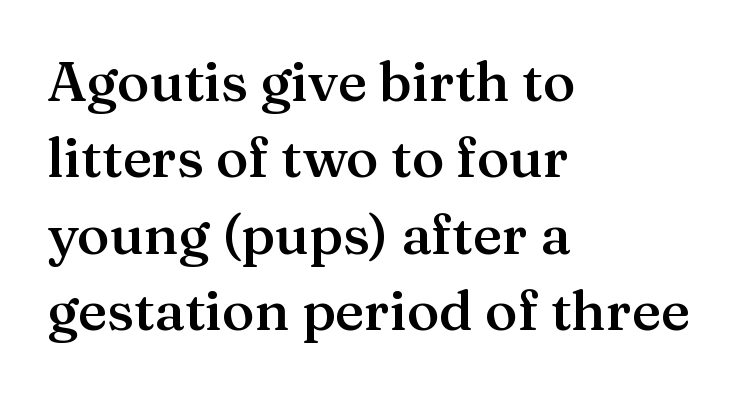
The leading is moderate, giving the passage an even texture. The passage shown is not underscored anywhere. This sample uses a serif face. Does extra space separate the letters? No, they use regular spacing.
